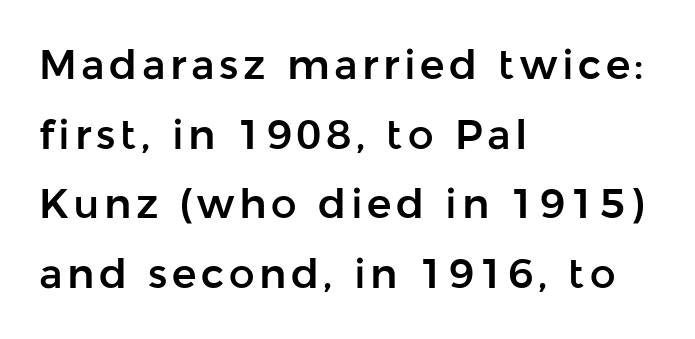
No feet cap the strokes, marking this as sans-serif type. Horizontally, the lines are justified to the leading edge only. Evenly set lines give the paragraph a standard silhouette. The rendering uses natural spacing where letterforms have individual widths.
